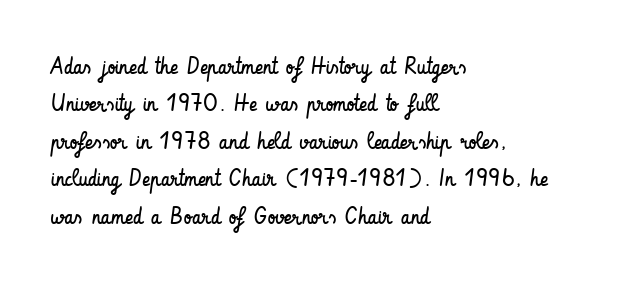
The image shows 24 px text type, upright; set left-aligned, normal line spacing (1.56x), normal letter spacing, not underlined.
